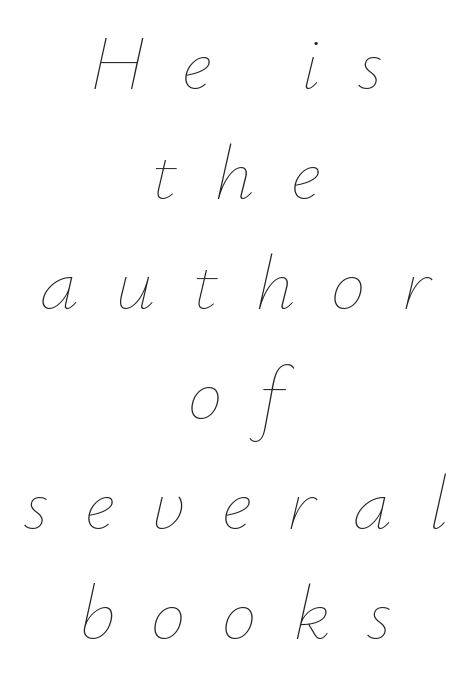
{"italic": "yes", "lean": "right", "slant_degrees": 12, "bold": "no", "weight": "thin", "width": "normal", "stroke_contrast": "low", "x_height": "small", "monospaced": "no", "underline": "no", "align": "center", "line_spacing": "normal", "line_spacing_ratio": 1.41, "letter_spacing": "wide", "letter_spacing_em": 0.47, "glyph_px": 78}
